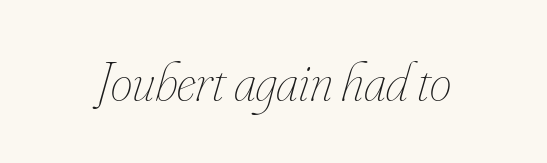
The typeface has the unassuming heft of standard copy or less. Tracking here is standard; glyphs follow each other at the usual distance. Do the characters align in a grid? No, the font is proportional. An italicized treatment has been applied to the whole sample. Rule under the text: the space is simply empty.
